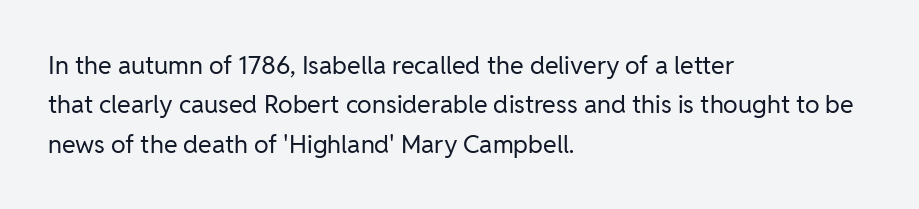
{"italic": "no", "bold": "no", "underline": "no", "align": "left", "line_spacing": "normal", "line_spacing_ratio": 1.58, "letter_spacing": "normal", "letter_spacing_em": 0.0, "glyph_px": 25}
